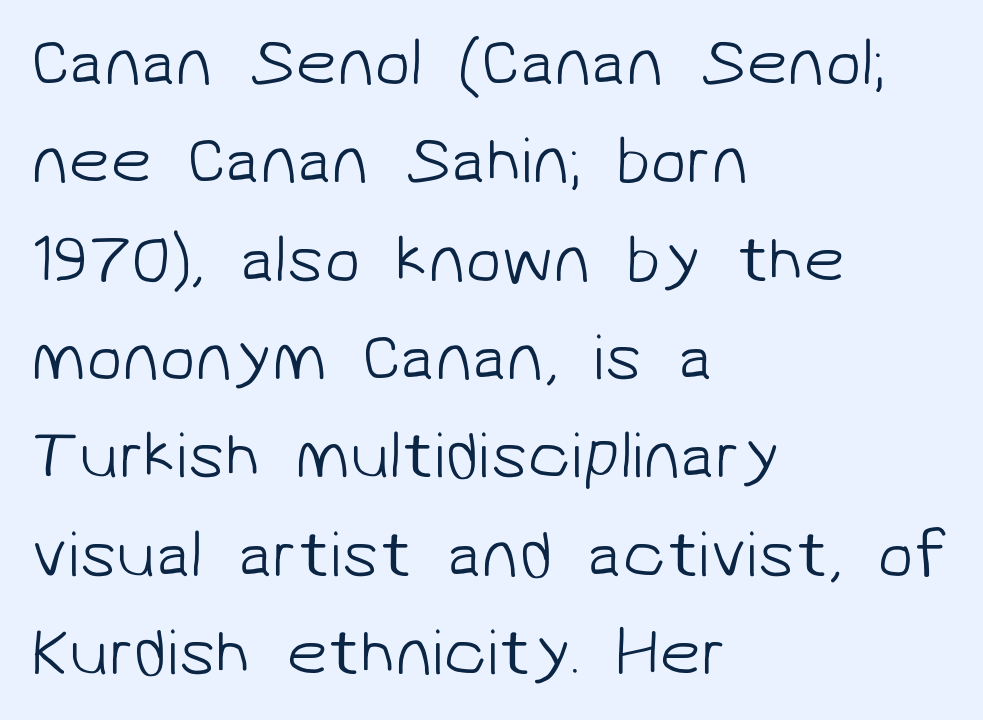
{"serif": "no", "bold": "no", "weight": "light", "width": "normal", "stroke_contrast": "low", "x_height": "medium", "monospaced": "no", "underline": "no", "align": "left", "line_spacing": "normal", "line_spacing_ratio": 1.49, "letter_spacing": "normal", "letter_spacing_em": 0.0, "glyph_px": 66}
